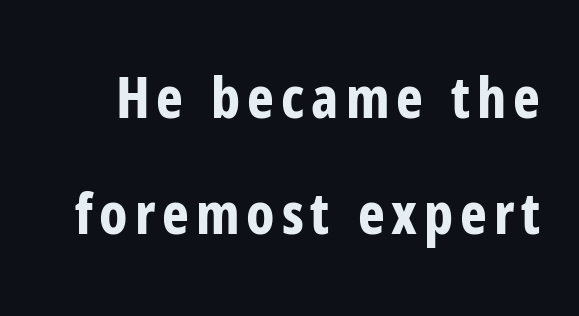
The image shows 57 px bold, condensed sans-serif type, upright; set loose line spacing (2.03x), not underlined; low stroke contrast and a medium x-height.
